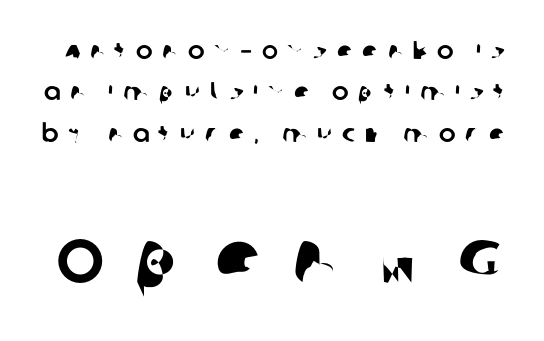
{"serif": "no", "width": "normal", "stroke_contrast": "low", "x_height": "large", "monospaced": "no", "underline": "no", "line_spacing": "normal", "line_spacing_ratio": 1.66, "letter_spacing": "wide", "letter_spacing_em": 0.39, "larger_block": "second", "size_ratio": 3.04, "glyph_px": 76}
